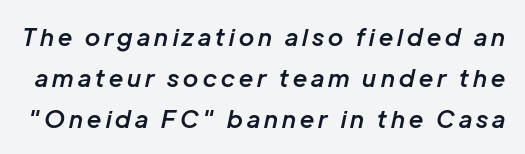
Emphasis by weight is partial: semibold. Notice how the stems are inclined rather than vertical — that's the hallmark of italics. The rows are spaced the way most documents space them. The area under the type is left untouched.
